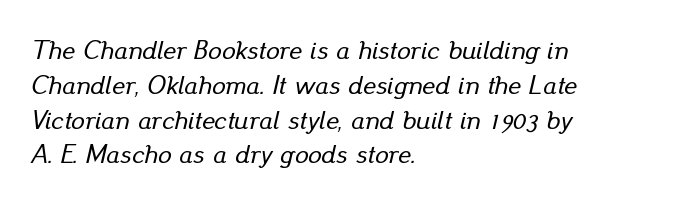
Q: Is the text italic (slanted)? A: Yes, it leans right by about 13 degrees.
Q: Is the text underlined? A: No.
Q: How is the paragraph aligned? A: Left-aligned.
Q: Is the spacing between letters normal or unusually wide? A: Normal.
Q: Is the spacing between lines tight, normal or loose? A: Normal.
